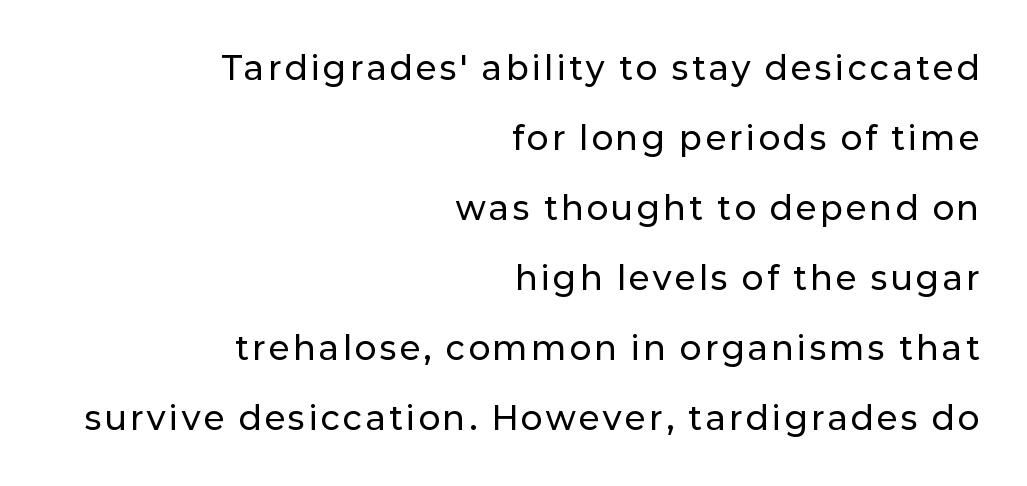
Designer's note — italics off, roman on. Varying glyph widths throughout — classic text-font behaviour. Alignment: flush right. The passage shown is typeset with a sans-serif family.
